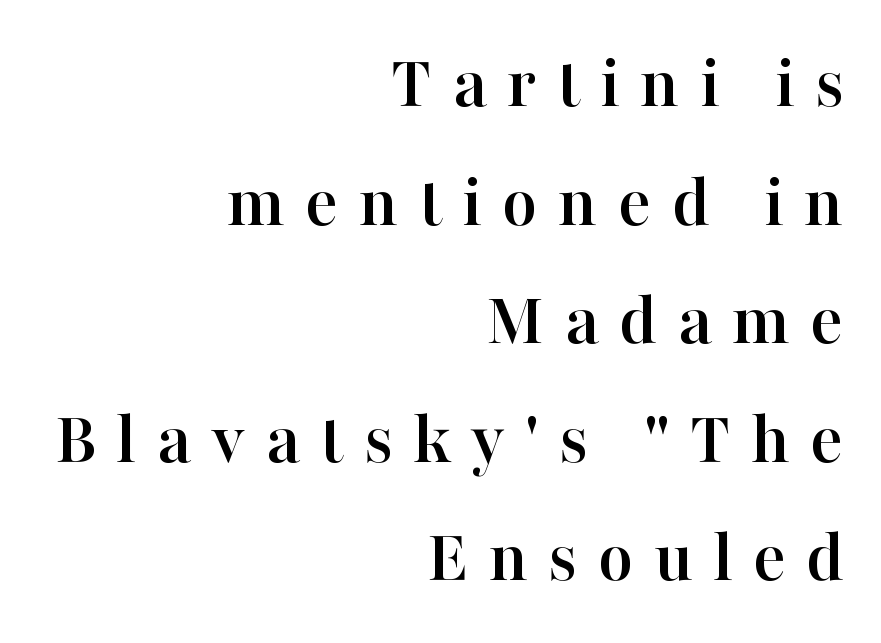
The lettering holds an erect, upright posture throughout. I'd call this a serif setting — the letters wear small feet. Each line ends at the same right margin while the left side varies. The letterforms stand isolated, each surrounded by extra space.
